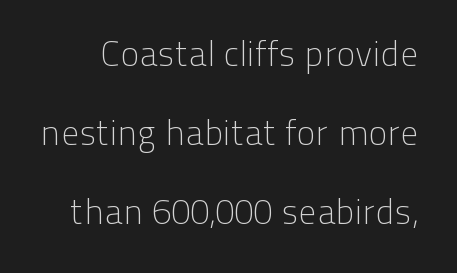
The face used here is a sans, in the tradition of grotesques and geometrics. The passage shown is not underscored anywhere. Posture: upright roman. Quick note: interline space is abundant. No letter is thick-stroked: the sample isn't bold.
